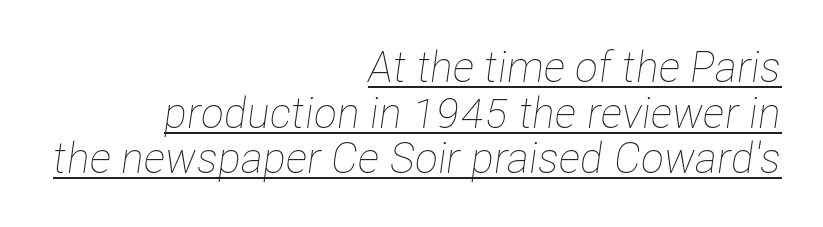
{"italic": "yes", "lean": "right", "slant_degrees": 8, "bold": "no", "weight": "thin", "width": "condensed", "stroke_contrast": "low", "x_height": "medium", "monospaced": "no", "underline": "yes", "align": "right", "line_spacing": "tight", "line_spacing_ratio": 1.06, "letter_spacing": "normal", "letter_spacing_em": 0.0, "glyph_px": 43}
